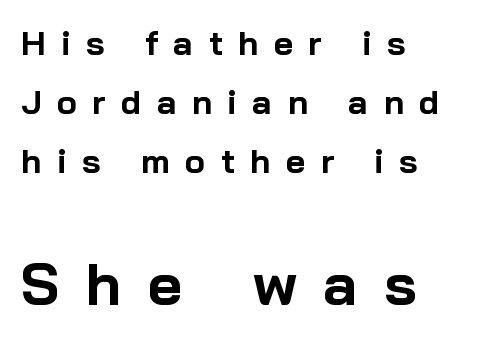
Q: Is the text bold? A: Yes.
Q: Is the text italic (slanted)? A: No, it is upright.
Q: Is the typeface a serif or a sans-serif typeface? A: Sans-serif.
Q: Is the text underlined? A: No.
Q: How is the paragraph aligned? A: Left-aligned.
Q: Is the spacing between letters normal or unusually wide? A: Unusually wide.
Q: Which block of text is set in a larger size, the first (top) or the second (bottom)? A: The second (bottom) one.
Q: Width (condensed, normal, or wide)? A: Normal.
Q: Stroke contrast? A: Low.
Q: x-height? A: Medium.
Q: Monospaced? A: No.
